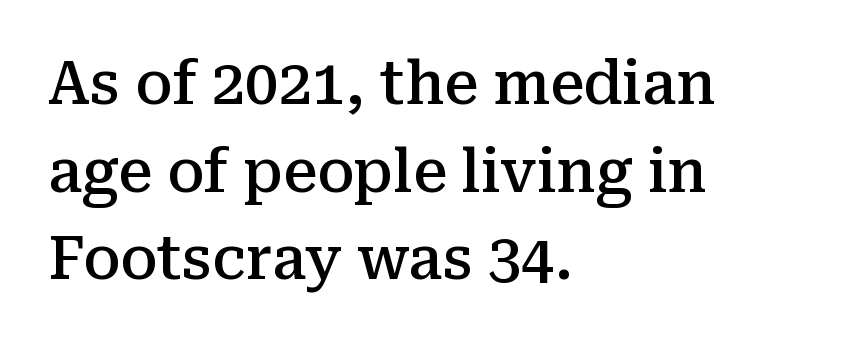
{"serif": "yes", "italic": "no", "bold": "semi", "weight": "semibold", "width": "normal", "stroke_contrast": "medium", "x_height": "medium", "monospaced": "no", "underline": "no", "align": "left", "line_spacing": "normal", "line_spacing_ratio": 1.46, "letter_spacing": "normal", "letter_spacing_em": 0.0, "glyph_px": 60}
